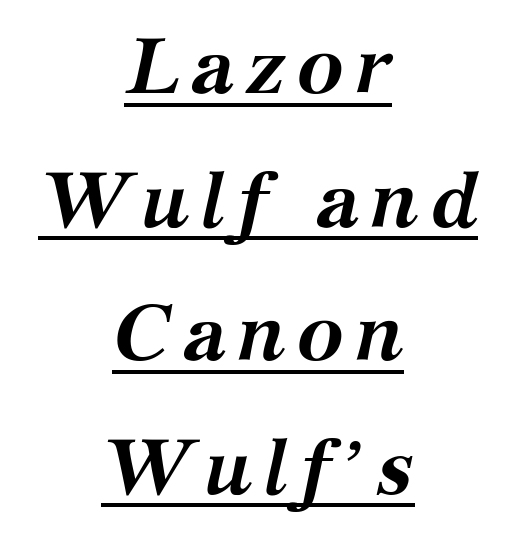
The passage shown is emphatically bold. The text carries the slant typical of an italic or oblique font. Stroke terminals: seriffed. Successive baselines arrive at the customary interval. The face used here appears with an underline applied. Is this a fixed-width face? No — the glyphs have proportional, varying widths.
